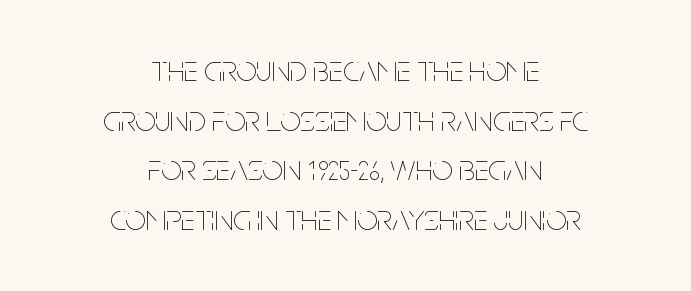
The strokes are not fattened; the text isn't bold. The passage shown is typed in a proportional face where columns would drift. Plain, unruled lines of type. In terms of letterspacing, this is plain default setting. Does the lettering tilt? It doesn't — this is upright. Quick note: interline space is typical.
